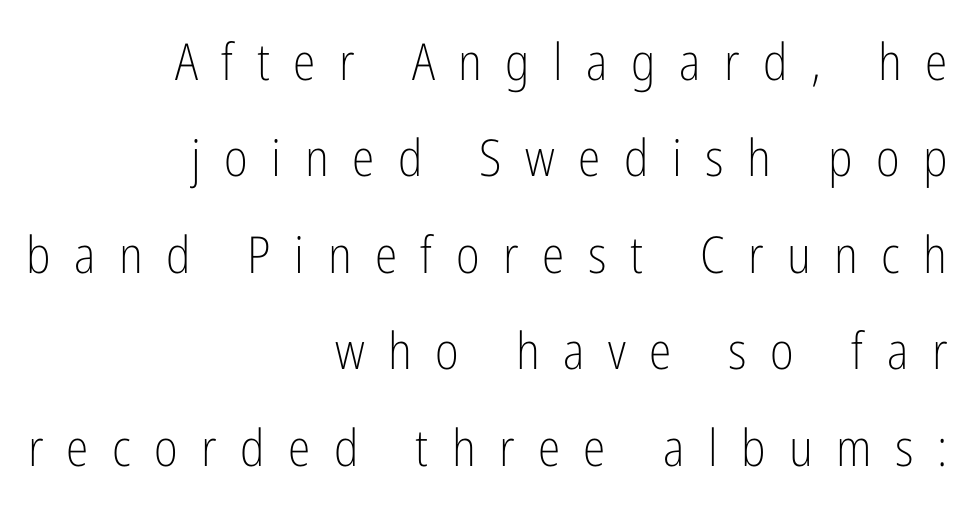
The image shows 51 px light, condensed sans-serif type, upright; set right-aligned, line spacing 1.89x, unusually wide letter spacing (+0.46 em), not underlined; low stroke contrast and a medium x-height.
